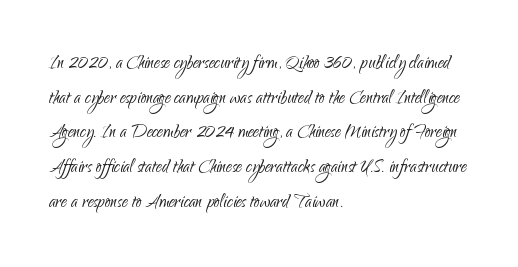
The image shows 23 px text type; set left-aligned, normal line spacing (1.51x), normal letter spacing, not underlined.
